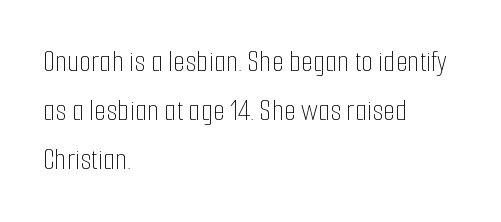
{"italic": "no", "bold": "no", "weight": "thin", "width": "condensed", "stroke_contrast": "low", "x_height": "medium", "monospaced": "no", "underline": "no", "align": "left", "line_spacing": "normal", "line_spacing_ratio": 1.58, "letter_spacing": "normal", "letter_spacing_em": 0.0, "glyph_px": 31}
